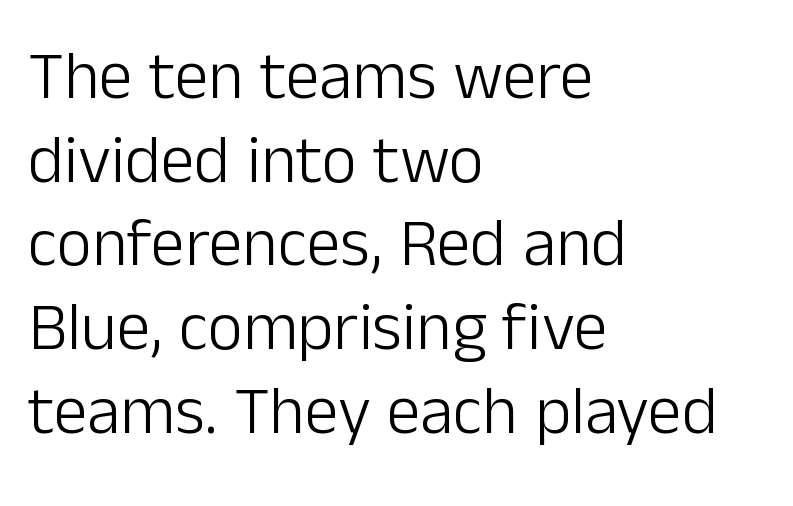
The image shows 68 px light sans-serif type, upright; set left-aligned, line spacing 1.23x, normal letter spacing, not underlined; low stroke contrast and a medium x-height.
